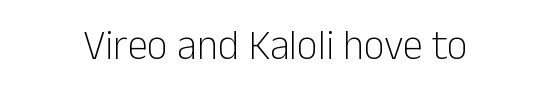
I'd call this a sans setting — the letters go barefoot. The zone under the glyphs is completely vacant. No chunkiness to these letters — they're not bold. The rendering uses natural spacing where letterforms have individual widths. You can tell it's not italic because the verticals are truly vertical. Tracking value appears to be zero — textbook default spacing.
